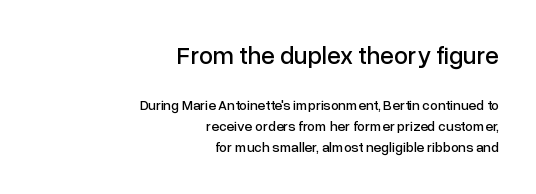
The image shows 25 px text type, upright; set right-aligned, normal line spacing (1.51x), normal letter spacing, not underlined; the first (top) block is 1.79x larger.
